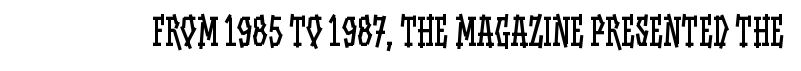
Q: Is the text bold? A: No.
Q: Is the text italic (slanted)? A: No, it is upright.
Q: Is the text underlined? A: No.
Q: Is the spacing between letters normal or unusually wide? A: Normal.
Q: Width (condensed, normal, or wide)? A: Condensed.
Q: Stroke contrast? A: Low.
Q: x-height? A: Large.
Q: Monospaced? A: No.
